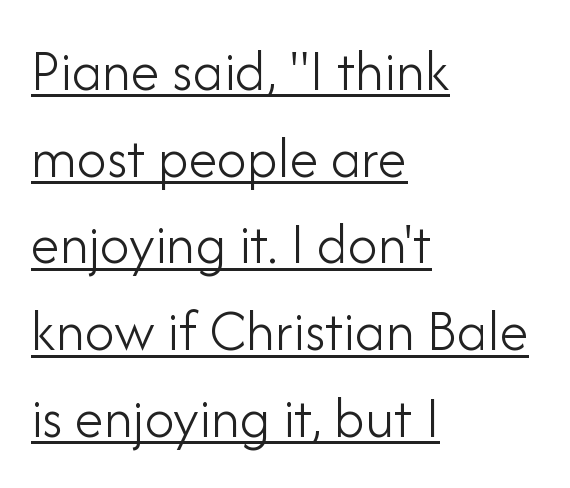
The image shows 59 px light sans-serif type, upright; set left-aligned, normal line spacing (1.47x), normal letter spacing, underlined; low stroke contrast and a small x-height.
